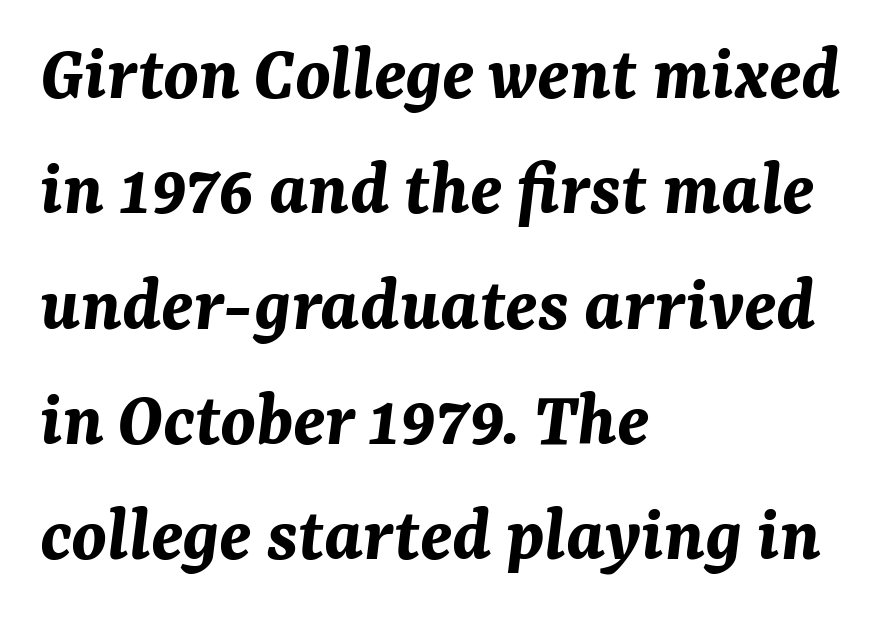
The image shows 79 px bold type, italic (leaning right); set left-aligned, normal line spacing (1.46x), normal letter spacing, not underlined; medium stroke contrast and a medium x-height.
